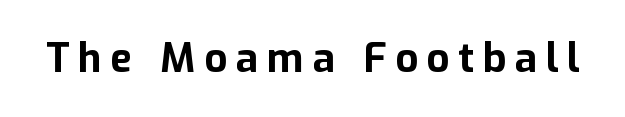
The image shows 40 px bold sans-serif type, upright; set unusually wide letter spacing (+0.22 em), not underlined; low stroke contrast and a medium x-height.
